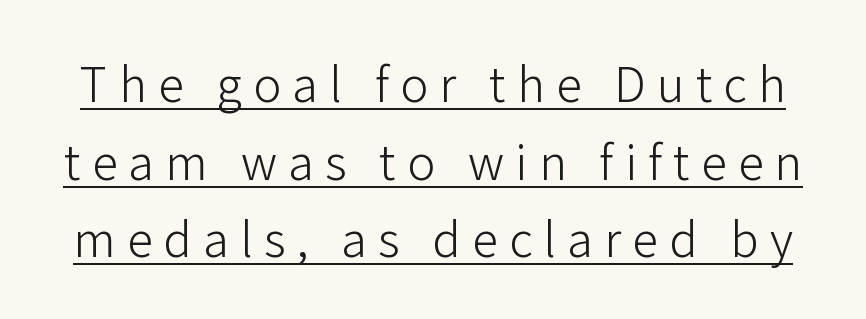
The image shows 47 px light sans-serif type, upright; set normal line spacing (1.65x), unusually wide letter spacing (+0.24 em), underlined; low stroke contrast and a medium x-height.
